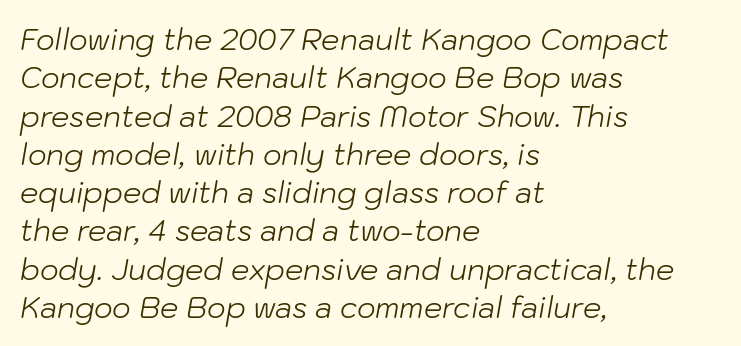
Caption: face not bold, strokes unweighted. Where is the straight margin? On the left. Tracking value appears to be zero — textbook default spacing. Anything drawn beneath the words? Only blank space. Looks like regular typesetting: each glyph gets only the width it needs.
